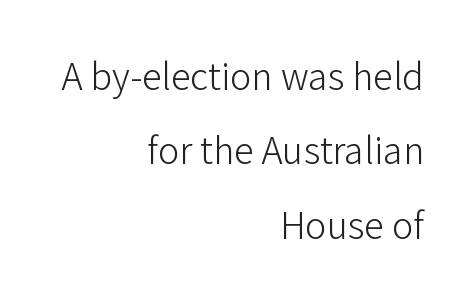
Q: Is the text bold? A: No.
Q: Is the text italic (slanted)? A: No, it is upright.
Q: Is the typeface a serif or a sans-serif typeface? A: Sans-serif.
Q: Is the text underlined? A: No.
Q: How is the paragraph aligned? A: Right-aligned.
Q: Is the spacing between letters normal or unusually wide? A: Normal.
Q: Width (condensed, normal, or wide)? A: Normal.
Q: Stroke contrast? A: Low.
Q: x-height? A: Medium.
Q: Monospaced? A: No.
